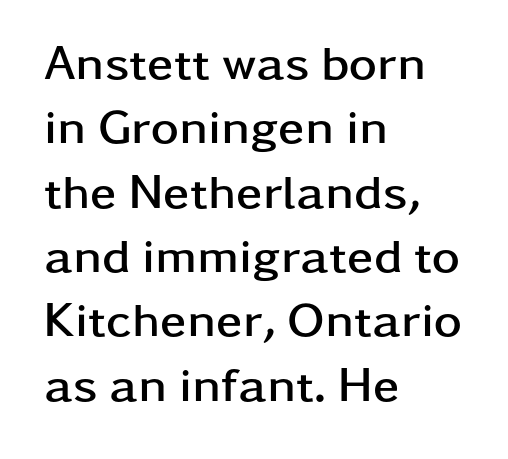
Any mark beneath the type? The region is blank. Posture: straight, roman, zero tilt. How heavy is the stroke? Heavy — this is a bold. Caption: multi-line text, flush left, ragged right.
